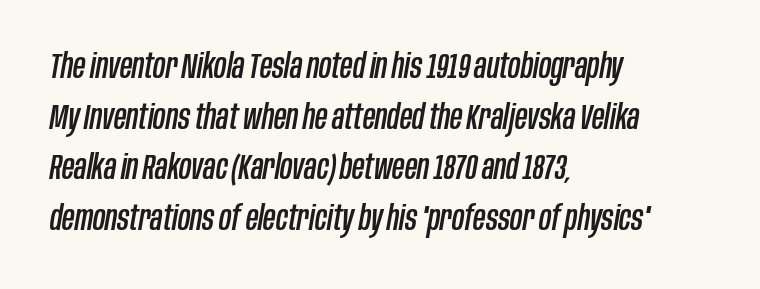
Teacher's note: observe the even left margin — that is flush-left alignment. Here the designer chose a conventional face with non-uniform glyph widths. Nobody touched the tracking dial on this one. Slanted lettering throughout.
